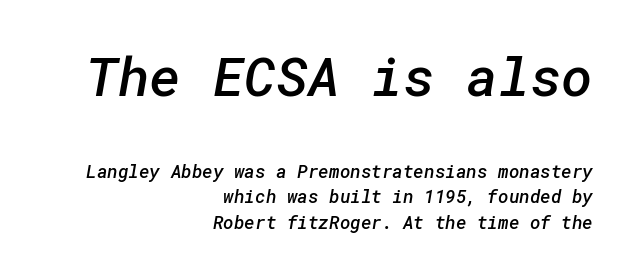
Q: Is the text bold? A: Semi-bold.
Q: Is the typeface a serif or a sans-serif typeface? A: Sans-serif.
Q: Is the text underlined? A: No.
Q: How is the paragraph aligned? A: Right-aligned.
Q: Is the spacing between letters normal or unusually wide? A: Normal.
Q: Is the spacing between lines tight, normal or loose? A: Normal.
Q: Which block of text is set in a larger size, the first (top) or the second (bottom)? A: The first (top) one.
Q: Width (condensed, normal, or wide)? A: Normal.
Q: Stroke contrast? A: Low.
Q: x-height? A: Medium.
